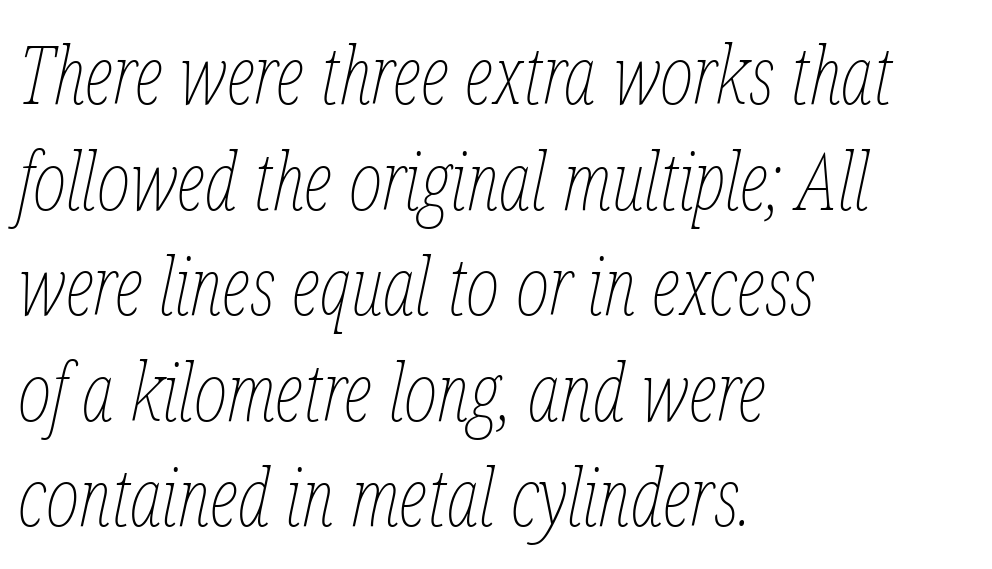
The image shows 80 px thin, condensed type, italic (leaning right); set left-aligned, normal line spacing (1.32x), normal letter spacing, not underlined; low stroke contrast and a medium x-height.
